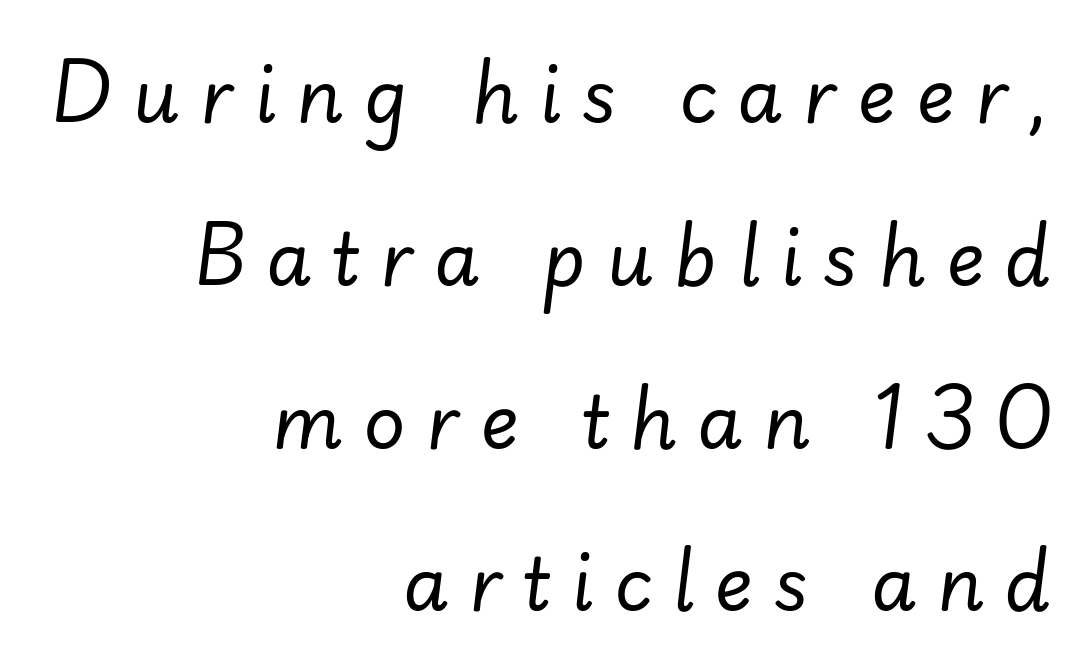
{"italic": "yes", "lean": "right", "slant_degrees": 7, "bold": "no", "weight": "regular", "width": "normal", "stroke_contrast": "low", "x_height": "small", "monospaced": "no", "underline": "no", "align": "right", "line_spacing": "loose", "line_spacing_ratio": 2.23, "letter_spacing": "wide", "letter_spacing_em": 0.28, "glyph_px": 73}
